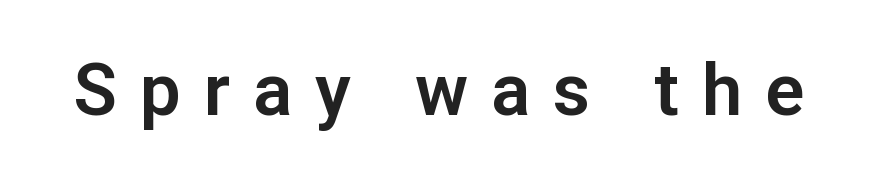
Spacing between characters has been opened up far beyond the box default. Spacing verdict: proportional, widths tailored to each character. Nope, not italic — everything's standing straight. No feet cap the strokes, marking this as sans-serif type. Descender tails drop into unmarked territory.
